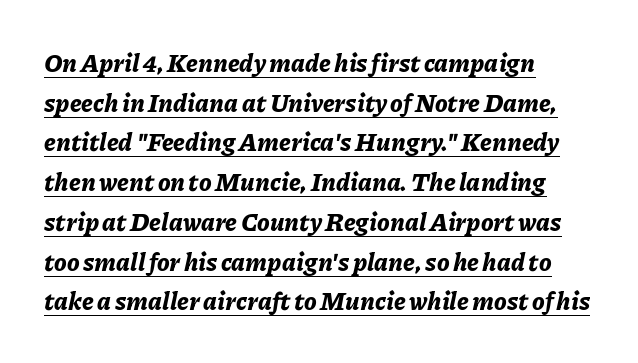
The image shows 25 px bold type, italic (leaning right); set left-aligned, normal line spacing (1.59x), normal letter spacing, underlined.
